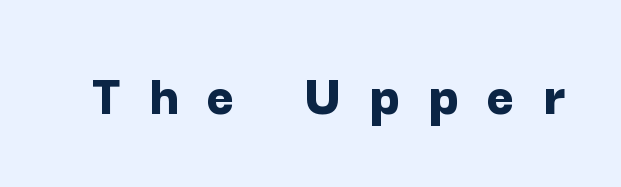
Q: Is the text bold? A: Yes.
Q: Is the text italic (slanted)? A: No, it is upright.
Q: Is the typeface a serif or a sans-serif typeface? A: Sans-serif.
Q: Is the text underlined? A: No.
Q: Is the spacing between letters normal or unusually wide? A: Unusually wide.
Q: Width (condensed, normal, or wide)? A: Normal.
Q: Stroke contrast? A: Low.
Q: x-height? A: Medium.
Q: Monospaced? A: No.
